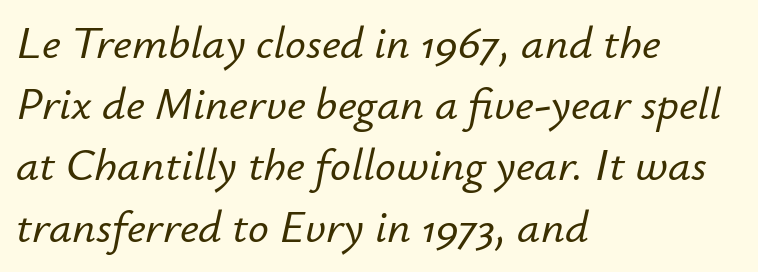
{"italic": "yes", "lean": "right", "slant_degrees": 12, "width": "normal", "stroke_contrast": "low", "x_height": "small", "monospaced": "no", "underline": "no", "align": "left", "line_spacing": "normal", "line_spacing_ratio": 1.33, "letter_spacing": "normal", "letter_spacing_em": 0.0, "glyph_px": 46}
